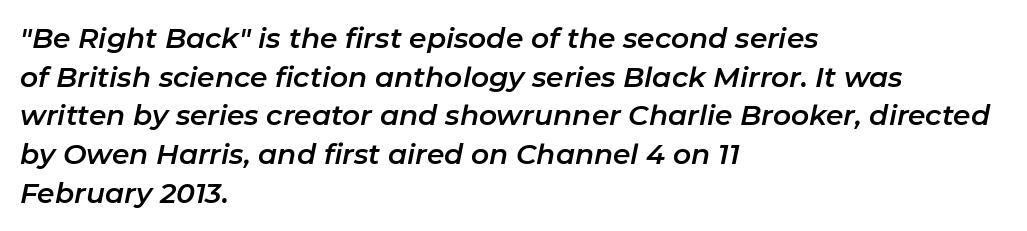
{"italic": "yes", "lean": "right", "slant_degrees": 11, "width": "normal", "stroke_contrast": "low", "x_height": "medium", "monospaced": "no", "underline": "no", "align": "left", "line_spacing": "normal", "line_spacing_ratio": 1.38, "letter_spacing": "normal", "letter_spacing_em": 0.0, "glyph_px": 28}
